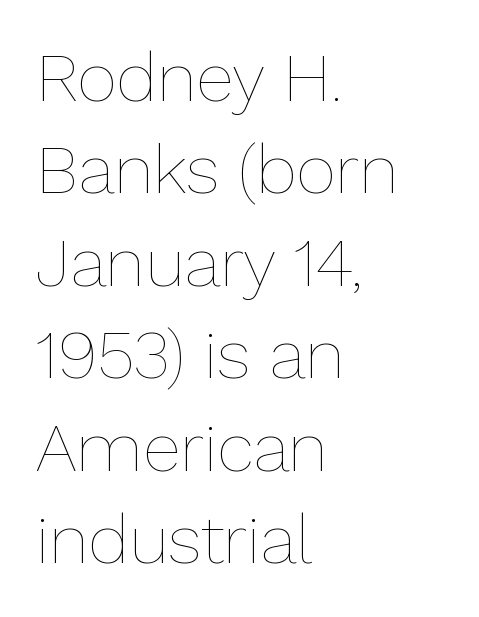
Left-aligned paragraph, ragged on the right. The lines sit at an ordinary, default distance from one another. Standard letterfit; no display-style spreading of the glyphs. The string is rendered with underlining switched off. This sample uses an upright cut, with every glyph sitting square on the baseline. The passage shown is typed in a proportional face where columns would drift.
